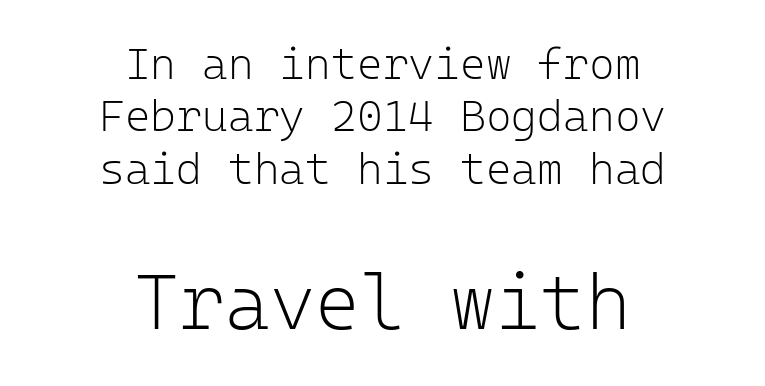
The image shows 77 px light sans-serif type, upright, monospaced; set centered, line spacing 1.19x, normal letter spacing, not underlined; the second (bottom) block is 1.75x larger; low stroke contrast and a medium x-height.
